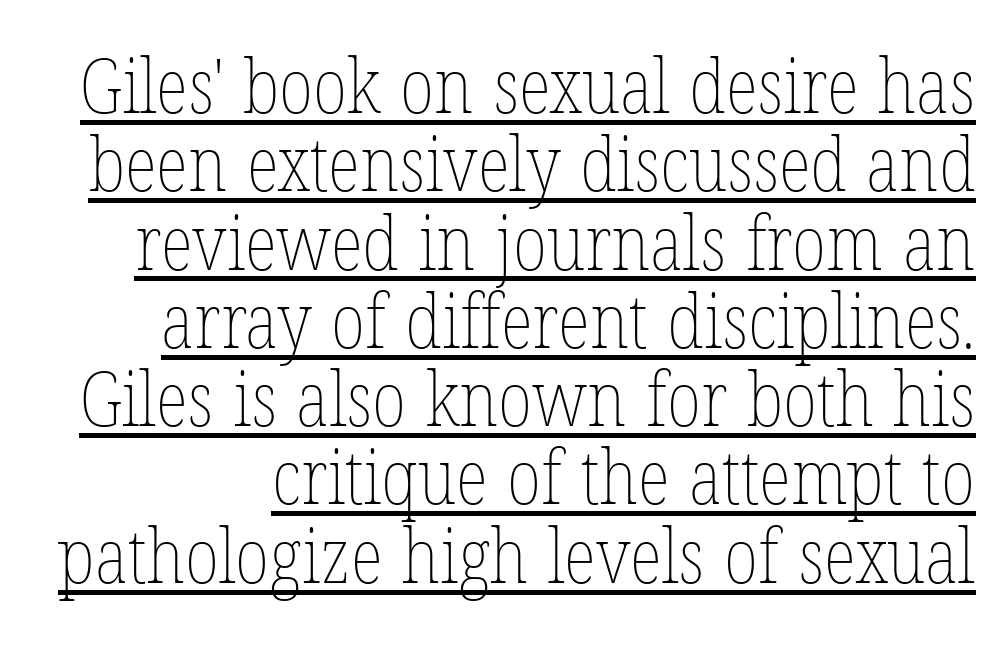
{"italic": "no", "bold": "no", "weight": "thin", "width": "condensed", "stroke_contrast": "low", "x_height": "medium", "monospaced": "no", "underline": "yes", "line_spacing": "tight", "line_spacing_ratio": 1.03, "letter_spacing": "normal", "letter_spacing_em": 0.0, "glyph_px": 76}
